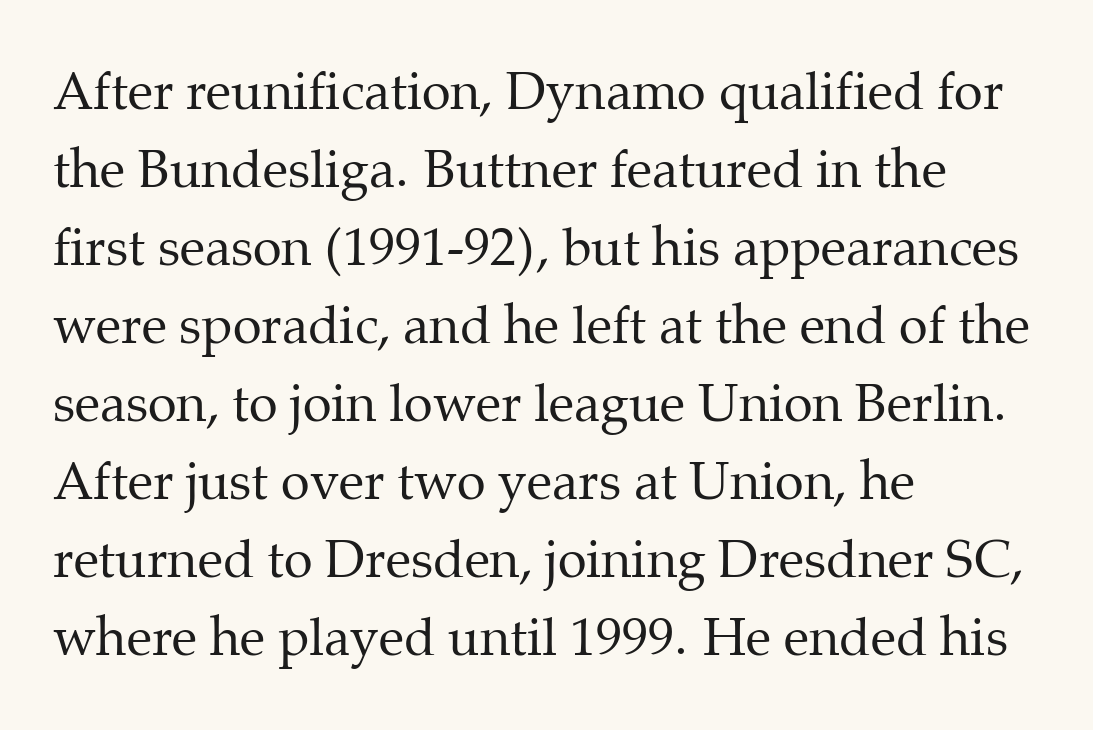
Is there any slant? The stems are plumb. The glyphs are unaccompanied by any horizontal stroke below them. One glance says typical: line gaps are just what's usual. No chunkiness to these letters — they're not bold. Note the varied advance widths — an 'i' is clearly narrower than an 'm'.
